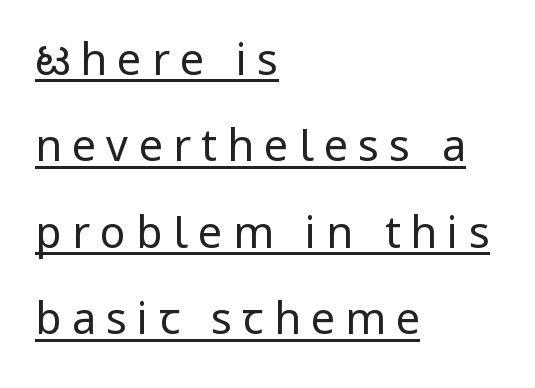
Q: Is the text bold? A: No.
Q: Is the text italic (slanted)? A: No, it is upright.
Q: Is the typeface a serif or a sans-serif typeface? A: Sans-serif.
Q: Is the text underlined? A: Yes.
Q: How is the paragraph aligned? A: Left-aligned.
Q: Is the spacing between letters normal or unusually wide? A: Unusually wide.
Q: Is the spacing between lines tight, normal or loose? A: Loose.
Q: Width (condensed, normal, or wide)? A: Normal.
Q: Stroke contrast? A: Low.
Q: x-height? A: Medium.
Q: Monospaced? A: No.
